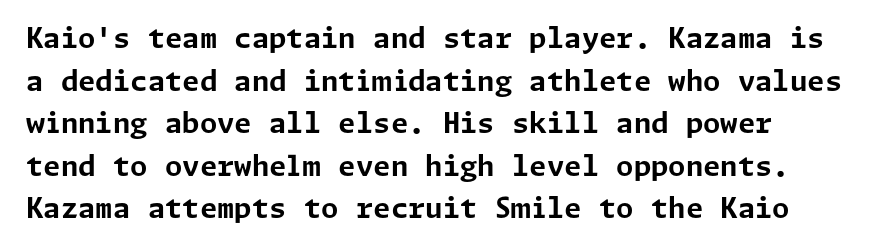
A normal amount of white space separates one row of letters from the next. These lines carry a lot of weight — the face is fully bold. Nobody touched the tracking dial on this one. Look at the bottom of the vertical strokes: they stop flat, with no serifs. Style check: upright.
